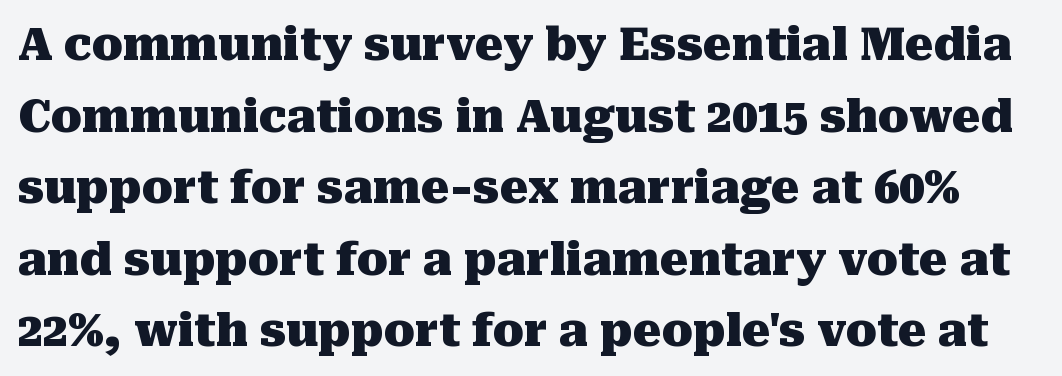
Q: Is the text bold? A: Yes.
Q: Is the text italic (slanted)? A: No, it is upright.
Q: Is the typeface a serif or a sans-serif typeface? A: Serif.
Q: Is the text underlined? A: No.
Q: Is the spacing between letters normal or unusually wide? A: Normal.
Q: Is the spacing between lines tight, normal or loose? A: Normal.
Q: Width (condensed, normal, or wide)? A: Normal.
Q: Stroke contrast? A: Medium.
Q: x-height? A: Medium.
Q: Monospaced? A: No.
